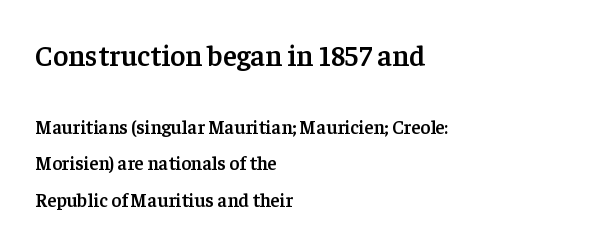
Q: Is the text bold? A: Semi-bold.
Q: Is the text italic (slanted)? A: No, it is upright.
Q: Is the typeface a serif or a sans-serif typeface? A: Serif.
Q: Is the text underlined? A: No.
Q: How is the paragraph aligned? A: Left-aligned.
Q: Is the spacing between letters normal or unusually wide? A: Normal.
Q: Is the spacing between lines tight, normal or loose? A: Loose.
Q: Which block of text is set in a larger size, the first (top) or the second (bottom)? A: The first (top) one.
Q: Width (condensed, normal, or wide)? A: Normal.
Q: Stroke contrast? A: Low.
Q: x-height? A: Medium.
Q: Monospaced? A: No.
